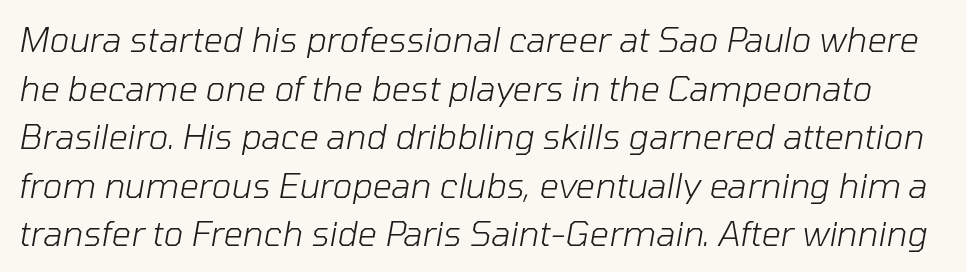
The image shows 34 px light type, italic (leaning right); set normal line spacing (1.43x), normal letter spacing, not underlined; low stroke contrast and a medium x-height.
